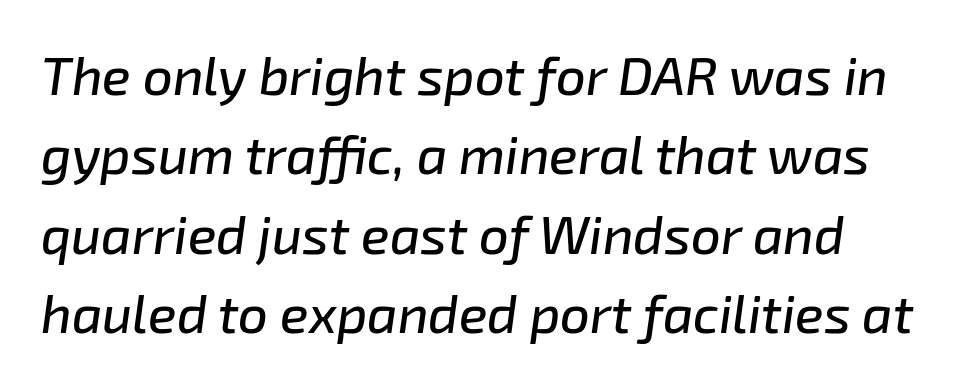
Q: Is the text italic (slanted)? A: Yes, it leans right by about 8 degrees.
Q: Is the text underlined? A: No.
Q: Is the spacing between letters normal or unusually wide? A: Normal.
Q: Is the spacing between lines tight, normal or loose? A: Normal.
Q: Width (condensed, normal, or wide)? A: Normal.
Q: Stroke contrast? A: Low.
Q: x-height? A: Medium.
Q: Monospaced? A: No.
